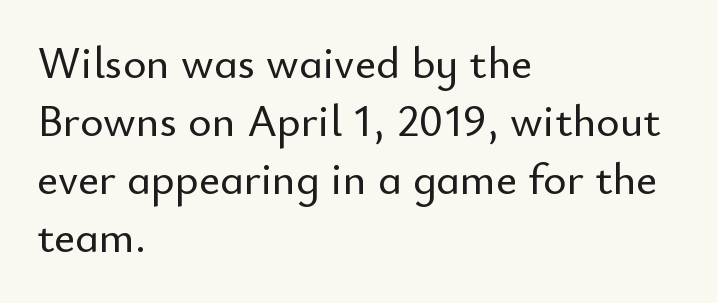
Q: Is the text italic (slanted)? A: No, it is upright.
Q: Is the typeface a serif or a sans-serif typeface? A: Sans-serif.
Q: Is the text underlined? A: No.
Q: How is the paragraph aligned? A: Left-aligned.
Q: Is the spacing between letters normal or unusually wide? A: Normal.
Q: Is the spacing between lines tight, normal or loose? A: Normal.
Q: Width (condensed, normal, or wide)? A: Normal.
Q: Stroke contrast? A: Low.
Q: x-height? A: Small.
Q: Monospaced? A: No.
